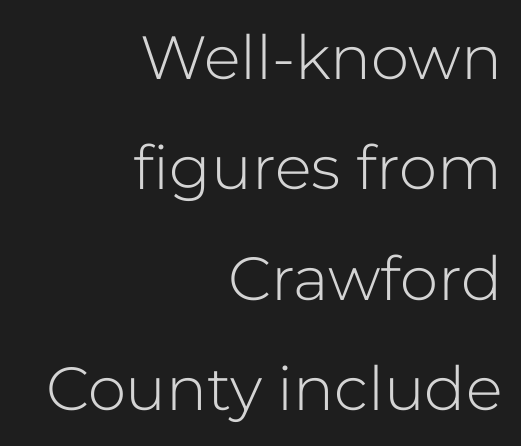
The letterforms sit shoulder to shoulder at normal distance. To sum up the face: it is a sans, with no serifs. Each letter keeps its own natural width here, so spacing adapts to shape. Caption: multi-line text, flush right, ragged left.
